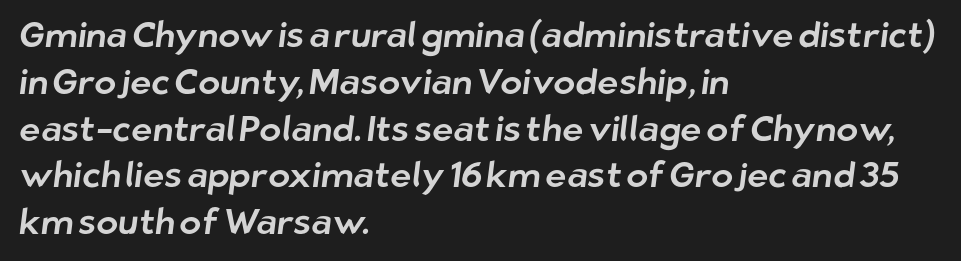
Q: Is the typeface a serif or a sans-serif typeface? A: Sans-serif.
Q: Is the text underlined? A: No.
Q: How is the paragraph aligned? A: Left-aligned.
Q: Is the spacing between letters normal or unusually wide? A: Normal.
Q: Is the spacing between lines tight, normal or loose? A: Normal.
Q: Width (condensed, normal, or wide)? A: Normal.
Q: Stroke contrast? A: Low.
Q: x-height? A: Medium.
Q: Monospaced? A: No.
